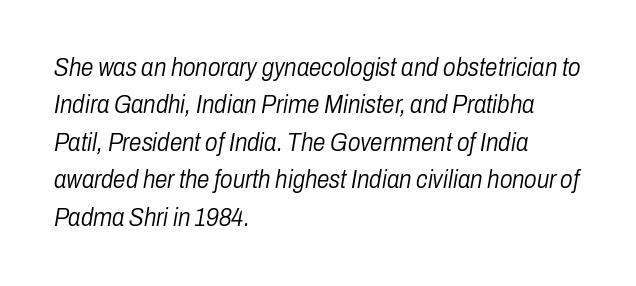
Q: Is the text bold? A: No.
Q: Is the text italic (slanted)? A: Yes, it leans right by about 10 degrees.
Q: Is the text underlined? A: No.
Q: How is the paragraph aligned? A: Left-aligned.
Q: Is the spacing between letters normal or unusually wide? A: Normal.
Q: Is the spacing between lines tight, normal or loose? A: Normal.
